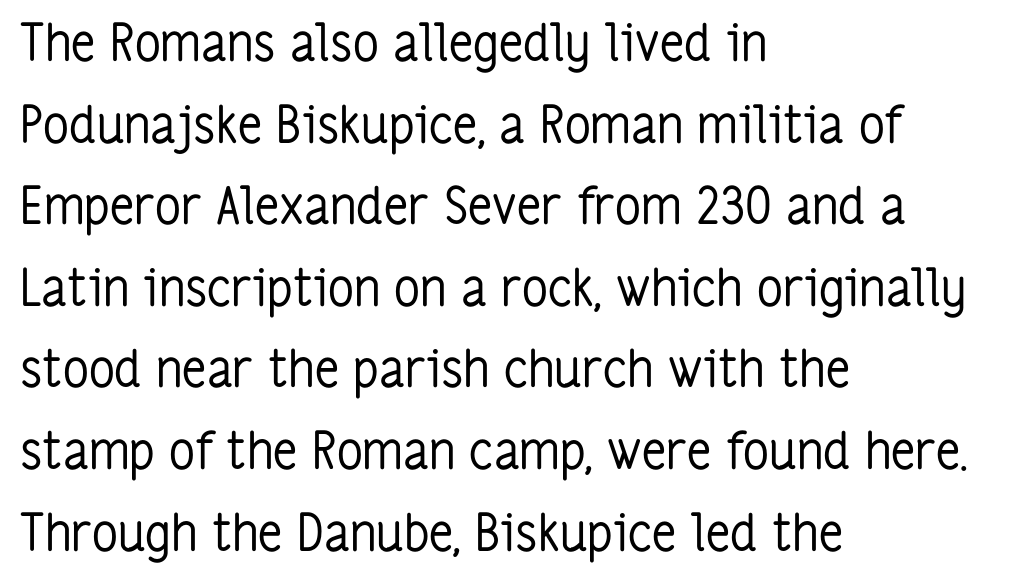
The typesetter chose a ragged-right arrangement here. Think of a printed novel: that variable character pitch is what you see here. Beneath every word, the page is bare. This rendering employs a face without finishing strokes, i.e., a sans-serif. Posture: vertical. Vertically, the passage feels balanced, rows spaced as you'd expect.
